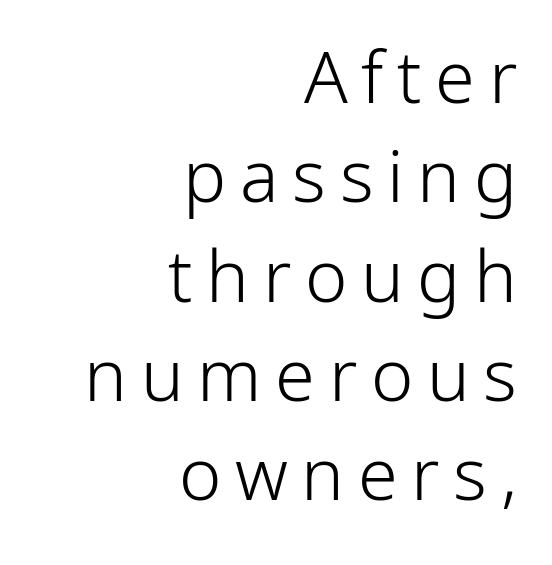
Do the letters lean? They stand straight. Only glyphs here, with clear space below each row. Heaviness? Minimal to ordinary, like unemphasized prose. The rendering uses a moderate line-height, typical for paragraphs. A typesetter would label this face a sans. The typesetter chose a ragged-left arrangement here.
